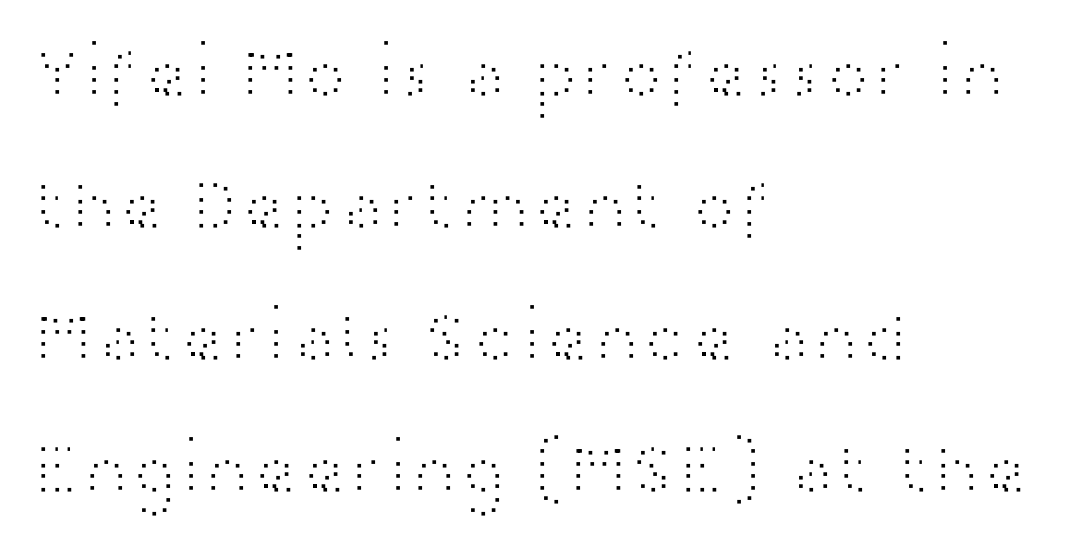
{"serif": "no", "italic": "no", "bold": "no", "weight": "light", "width": "wide", "stroke_contrast": "high", "x_height": "medium", "monospaced": "no", "underline": "no", "align": "left", "line_spacing_ratio": 1.81, "letter_spacing": "normal", "letter_spacing_em": 0.0, "glyph_px": 73}
